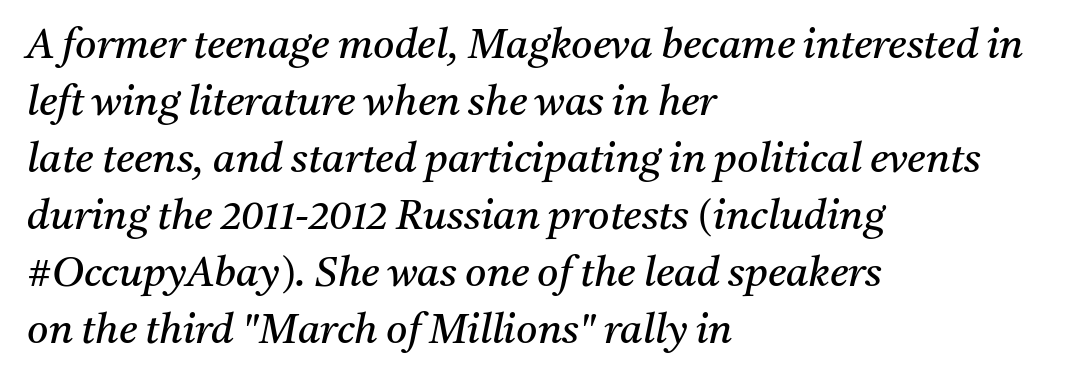
The image shows 41 px regular-weight serif type, italic (leaning right); set left-aligned, normal line spacing (1.39x), normal letter spacing, not underlined; medium stroke contrast and a medium x-height.
